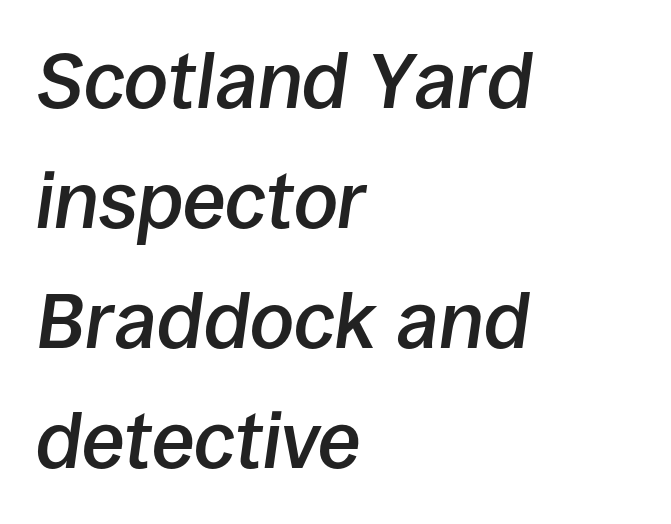
Only glyphs here, with clear space below each row. Successive baselines arrive at the customary interval. The text block is weighted toward the left margin, trailing off unevenly rightward. A semibold gives these letters moderate extra thickness, short of bold. The letters advance in unequal steps, a hallmark of proportional type. Look at the tracking — it's just the regular setting, nothing added.
